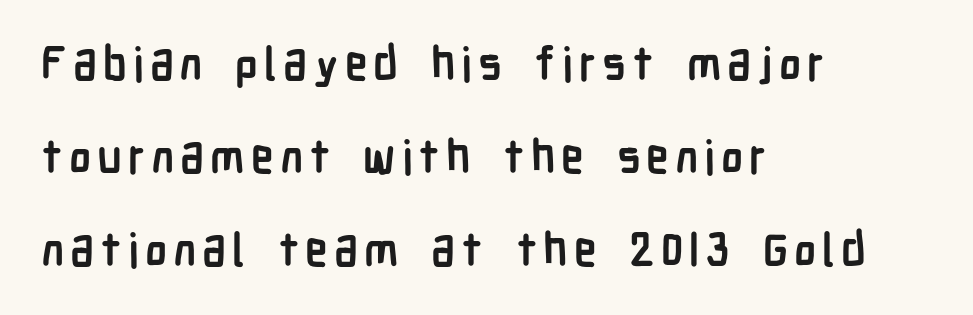
This is sans-serif lettering, the kind often seen on screens and signage. A bare baseline throughout the passage. This sample has the flowing, uneven cadence of proportional lettering. The lettering holds an erect, upright posture throughout. The paragraph shown leans on its left margin.
